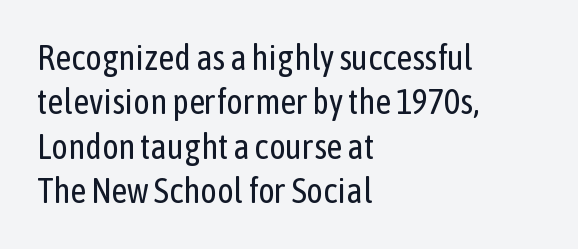
Q: Is the text bold? A: No.
Q: Is the text italic (slanted)? A: No, it is upright.
Q: Is the typeface a serif or a sans-serif typeface? A: Sans-serif.
Q: Is the text underlined? A: No.
Q: How is the paragraph aligned? A: Left-aligned.
Q: Is the spacing between letters normal or unusually wide? A: Normal.
Q: Is the spacing between lines tight, normal or loose? A: Normal.
Q: Width (condensed, normal, or wide)? A: Condensed.
Q: Stroke contrast? A: Low.
Q: x-height? A: Medium.
Q: Monospaced? A: No.
